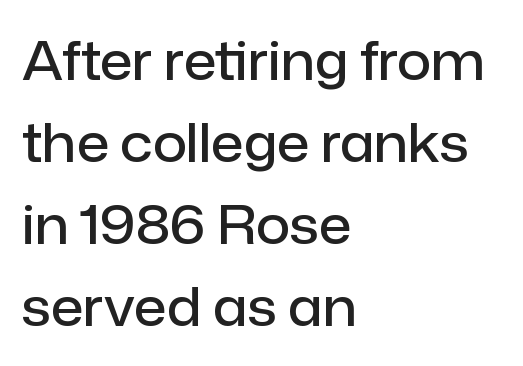
Regular leading. The lines in this sample share a left origin and differ only in where they stop. If you drew a line through each stem, it would be perfectly vertical. These lines keep a tight, regular rhythm from letter to letter. Serifs: no, the terminals of the letterforms are clean.
